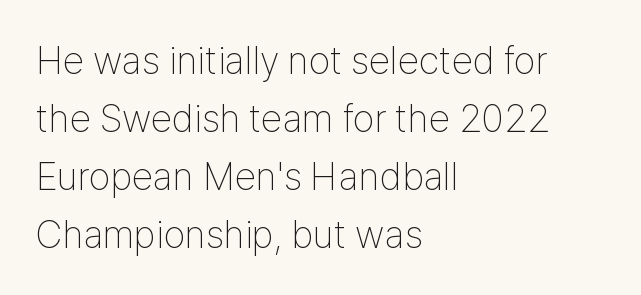
{"serif": "no", "italic": "no", "bold": "no", "weight": "thin", "width": "condensed", "stroke_contrast": "low", "x_height": "medium", "monospaced": "no", "underline": "no", "align": "left", "line_spacing": "normal", "line_spacing_ratio": 1.49, "letter_spacing": "normal", "letter_spacing_em": 0.0, "glyph_px": 39}
